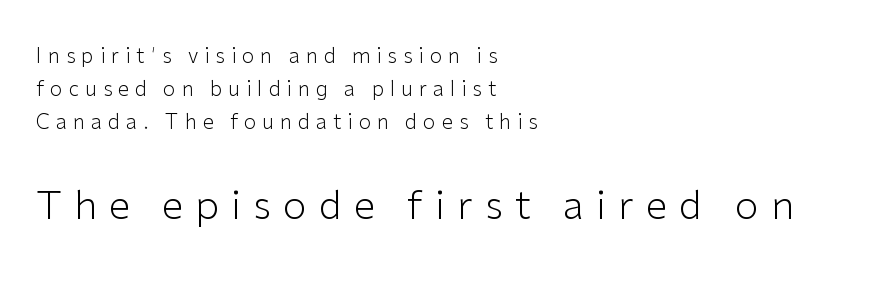
Horizontal bands of white between lines are of average thickness. The font is comparable to plain body text, perhaps lighter. This rendering employs a face without finishing strokes, i.e., a sans-serif. Type size steps up from the first block to the second. Here the glyphs are tracked loosely, breaking word shapes into spaced letters. The typesetter chose a ragged-right arrangement here.
